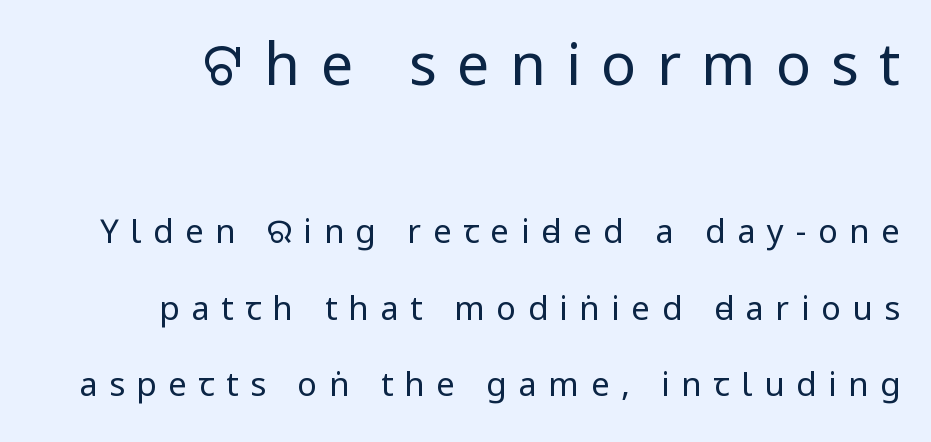
{"serif": "no", "italic": "no", "bold": "no", "weight": "regular", "width": "condensed", "stroke_contrast": "low", "x_height": "large", "monospaced": "no", "underline": "no", "line_spacing": "loose", "line_spacing_ratio": 2.32, "letter_spacing": "wide", "letter_spacing_em": 0.35, "larger_block": "first", "size_ratio": 1.76, "glyph_px": 58}
